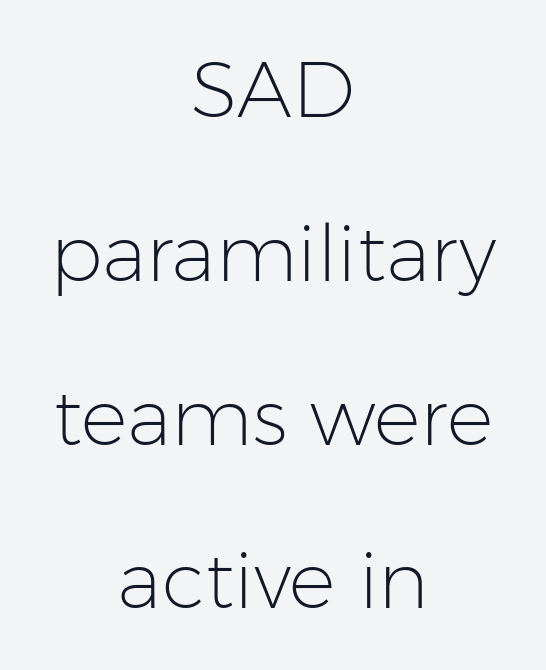
The image shows 78 px light sans-serif type, upright; set centered, loose line spacing (2.1x), normal letter spacing, not underlined; low stroke contrast and a medium x-height.
